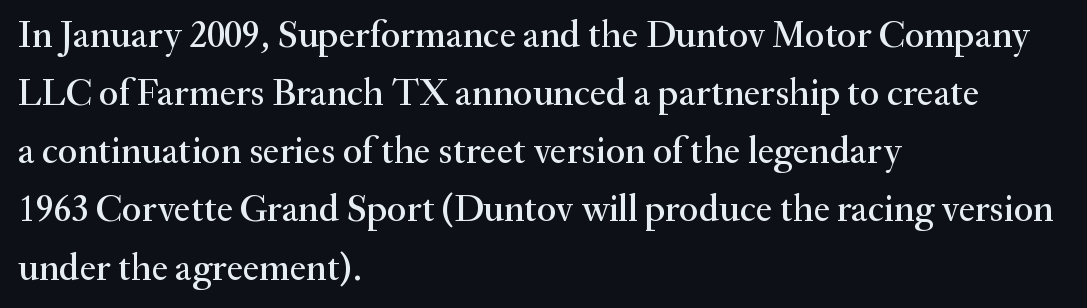
Character widths vary here, with narrow letters taking less room than wide ones. The specimen reads as upright at a glance. The type family on display is of the serif kind. The gap between lines stays unmarked. One glance says typical: line gaps are just what's usual.
